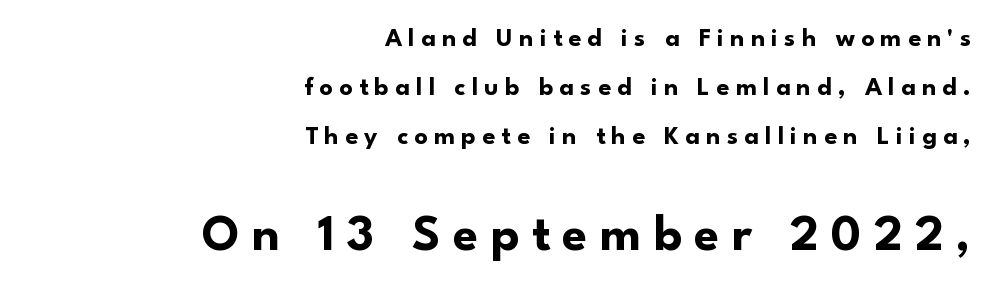
The image shows 51 px bold sans-serif type, upright; set right-aligned, line spacing 1.88x, unusually wide letter spacing (+0.24 em), not underlined; the second (bottom) block is 1.96x larger; low stroke contrast and a small x-height.
